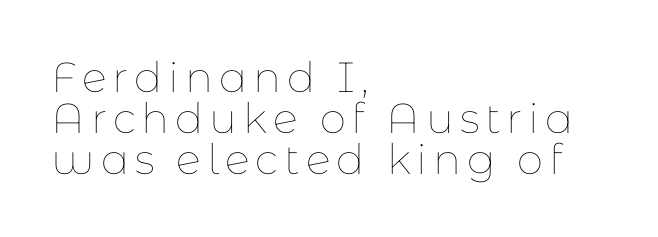
Q: Is the text bold? A: No.
Q: Is the text italic (slanted)? A: No, it is upright.
Q: Is the text underlined? A: No.
Q: How is the paragraph aligned? A: Left-aligned.
Q: Is the spacing between lines tight, normal or loose? A: Tight.
Q: Width (condensed, normal, or wide)? A: Normal.
Q: Stroke contrast? A: Low.
Q: x-height? A: Medium.
Q: Monospaced? A: No.
